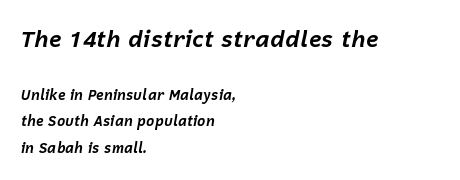
The image shows 23 px bold type, italic (leaning right); set left-aligned, loose line spacing (1.92x), normal letter spacing, not underlined; the first (top) block is 1.64x larger.
